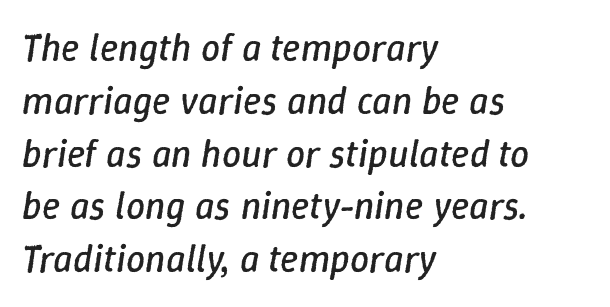
The gap between lines stays unmarked. Layout note: lines flush left. The line-height multiplier appears to be the usual default. Every character sits at an angle, as italics do.
